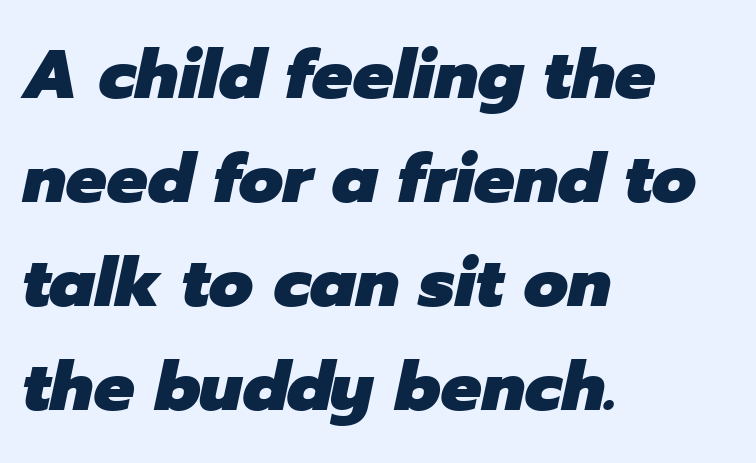
Whoever set this chose a conventional vertical rhythm. Words appear dense and cohesive because spacing is normal. Does the weight exceed regular? Yes, all the way to bold. Any mark beneath the type? The region is blank. Horizontal alignment here is leftward, the default for most running prose.
